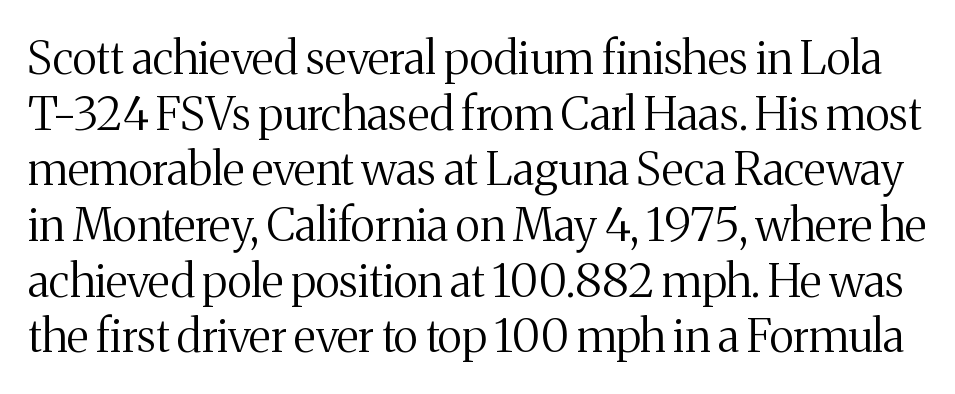
This is not heavy type; no bold has been used. A typesetter would call this proportional, since set widths differ per character. No word sits above an underline. Serif or sans? Serif — the stroke terminals have little feet.
